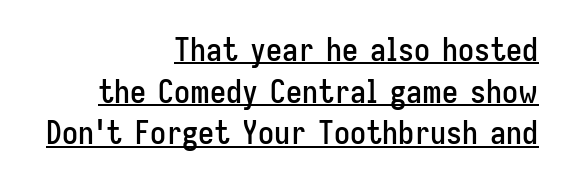
This is underlined copy, the kind a proofreader might mark for attention. When letters stand straight like this, we call the style roman or upright. The typeface chosen for these lines omits serifs. Regarding leading, the lines here are spaced in the standard way. The text block is weighted toward the right margin, trailing off unevenly leftward. Looks like regular typesetting: each glyph gets only the width it needs.
